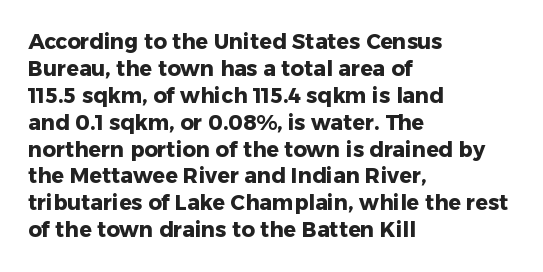
Q: Is the text bold? A: Yes.
Q: Is the text italic (slanted)? A: No, it is upright.
Q: Is the text underlined? A: No.
Q: How is the paragraph aligned? A: Left-aligned.
Q: Is the spacing between letters normal or unusually wide? A: Normal.
Q: Is the spacing between lines tight, normal or loose? A: Normal.
